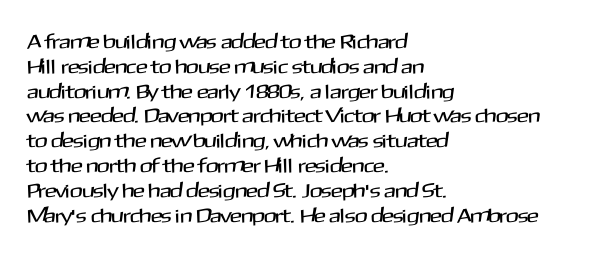
Q: Is the text italic (slanted)? A: No, it is upright.
Q: Is the text underlined? A: No.
Q: How is the paragraph aligned? A: Left-aligned.
Q: Is the spacing between letters normal or unusually wide? A: Normal.
